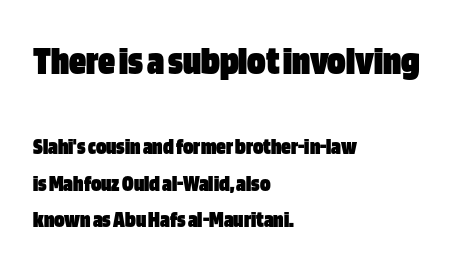
Baseline-to-baseline distance is the conventional proportion of letter height. Short note: letters normally spaced. Letters rest on an invisible, unmarked baseline. Classification — sans serif. Style check: upright. This sample is left-justified, so line endings fall wherever the words run out.
